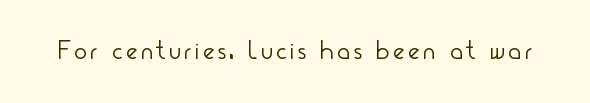
The image shows 27 px text type, upright; set not underlined.
